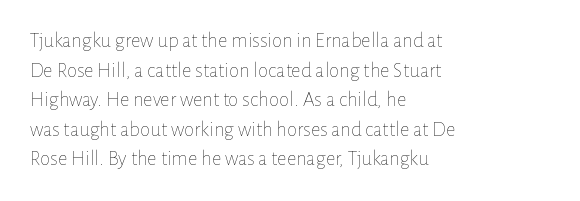
Quick note: underline off. Do the letters lean? They stand straight. The text block is weighted toward the left margin, trailing off unevenly rightward. This rendering leaves character spacing at its baseline value. Vertical spacing — default.
